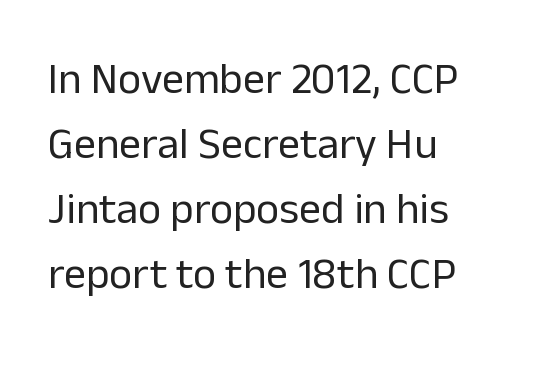
In terms of letterspacing, this is plain default setting. A typesetter would label this face a sans. The space directly below the letters is spotless. Each letter keeps its own natural width here, so spacing adapts to shape. Compared with typical paragraphs, the rows here are spaced about the same.
